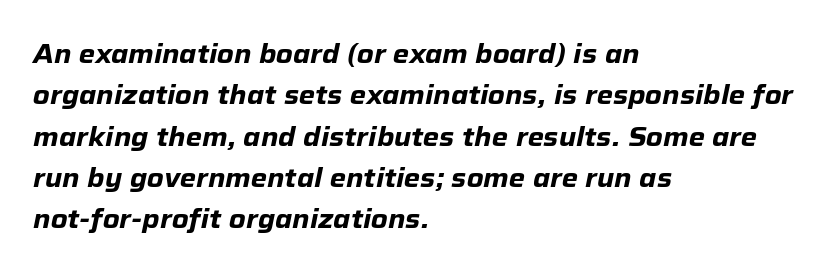
{"italic": "yes", "lean": "right", "slant_degrees": 12, "bold": "yes", "underline": "no", "align": "left", "line_spacing": "normal", "line_spacing_ratio": 1.59, "letter_spacing": "normal", "letter_spacing_em": 0.0, "glyph_px": 26}
